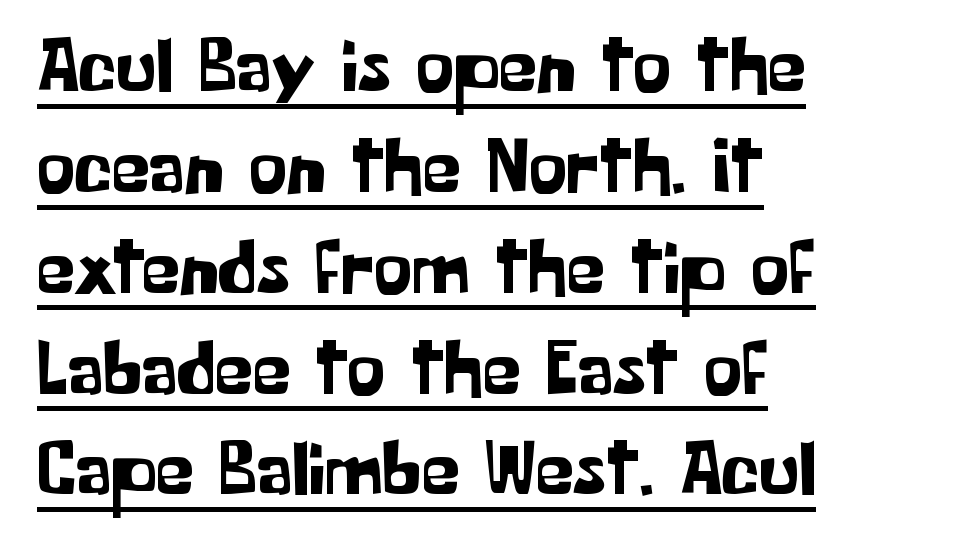
Q: Is the text italic (slanted)? A: No, it is upright.
Q: Is the typeface a serif or a sans-serif typeface? A: Sans-serif.
Q: Is the text underlined? A: Yes.
Q: How is the paragraph aligned? A: Left-aligned.
Q: Is the spacing between letters normal or unusually wide? A: Normal.
Q: Is the spacing between lines tight, normal or loose? A: Normal.
Q: Width (condensed, normal, or wide)? A: Normal.
Q: Stroke contrast? A: Low.
Q: x-height? A: Medium.
Q: Monospaced? A: No.
